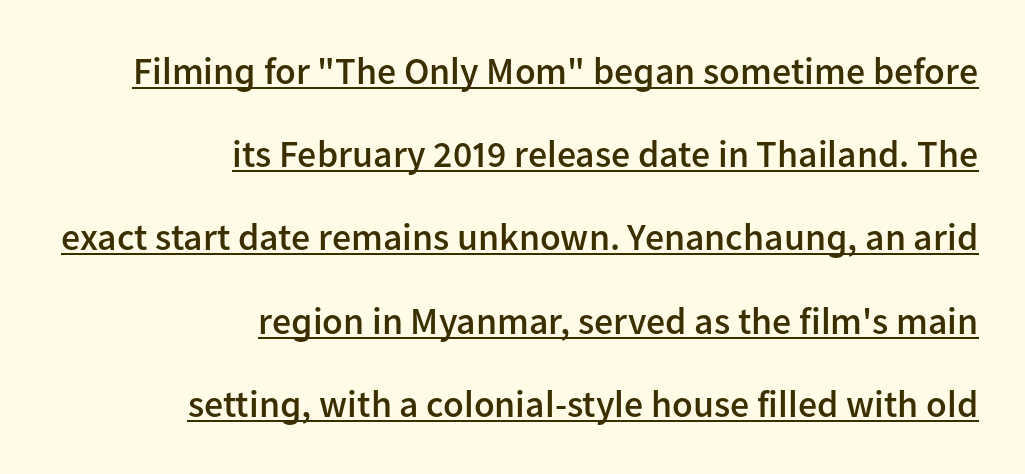
{"serif": "no", "italic": "no", "bold": "semi", "weight": "semibold", "width": "normal", "stroke_contrast": "low", "x_height": "medium", "monospaced": "no", "underline": "yes", "align": "right", "line_spacing": "loose", "line_spacing_ratio": 2.19, "letter_spacing": "normal", "letter_spacing_em": 0.0, "glyph_px": 38}
